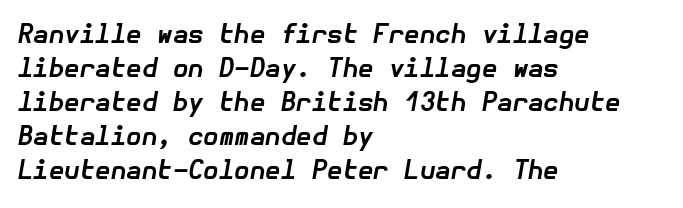
The image shows 25 px bold type, italic (leaning right); set left-aligned, normal line spacing (1.36x), normal letter spacing, not underlined.
